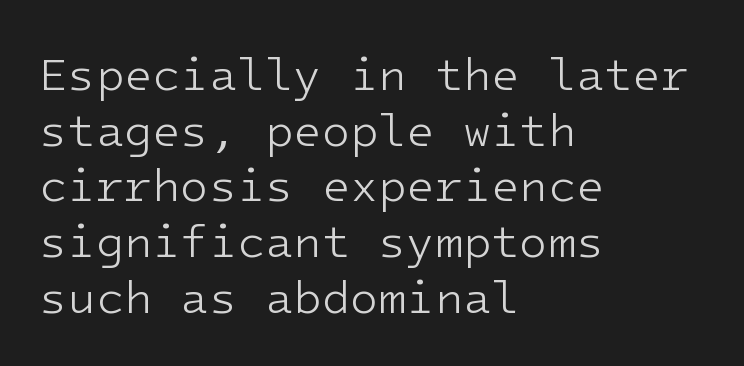
Q: Is the text bold? A: No.
Q: Is the text italic (slanted)? A: No, it is upright.
Q: Is the typeface a serif or a sans-serif typeface? A: Sans-serif.
Q: Is the text underlined? A: No.
Q: How is the paragraph aligned? A: Left-aligned.
Q: Is the spacing between letters normal or unusually wide? A: Normal.
Q: Width (condensed, normal, or wide)? A: Normal.
Q: Stroke contrast? A: Low.
Q: x-height? A: Medium.
Q: Monospaced? A: Yes.
